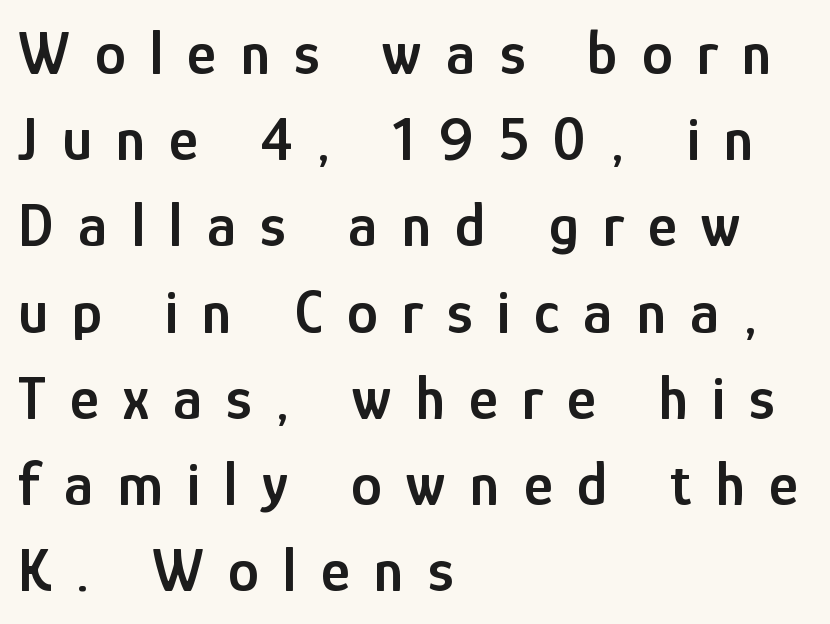
I'd call this a sans setting — the letters go barefoot. Heft: intermediate — a semibold. Notice how descenders clear the ascenders below comfortably — that's standard leading. Descenders hang freely into open space.
